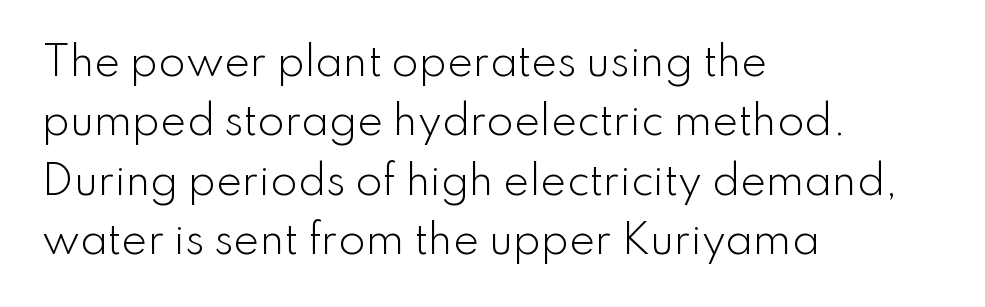
{"serif": "no", "italic": "no", "bold": "no", "weight": "light", "width": "normal", "stroke_contrast": "low", "x_height": "small", "monospaced": "no", "underline": "no", "align": "left", "line_spacing": "normal", "line_spacing_ratio": 1.52, "letter_spacing": "normal", "letter_spacing_em": 0.0, "glyph_px": 39}
